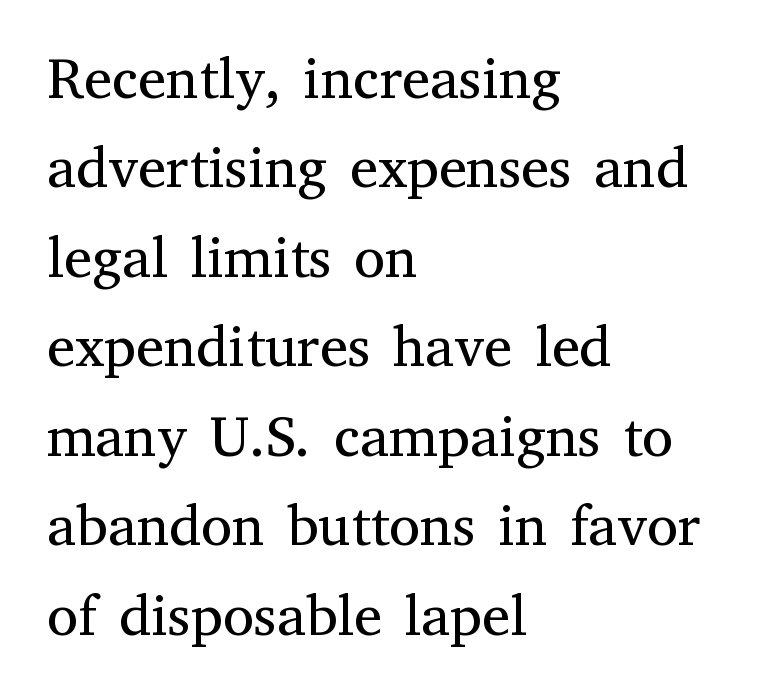
Q: Is the text bold? A: No.
Q: Is the text italic (slanted)? A: No, it is upright.
Q: Is the typeface a serif or a sans-serif typeface? A: Serif.
Q: Is the text underlined? A: No.
Q: How is the paragraph aligned? A: Left-aligned.
Q: Is the spacing between letters normal or unusually wide? A: Normal.
Q: Is the spacing between lines tight, normal or loose? A: Normal.
Q: Width (condensed, normal, or wide)? A: Normal.
Q: Stroke contrast? A: Medium.
Q: x-height? A: Medium.
Q: Monospaced? A: No.
